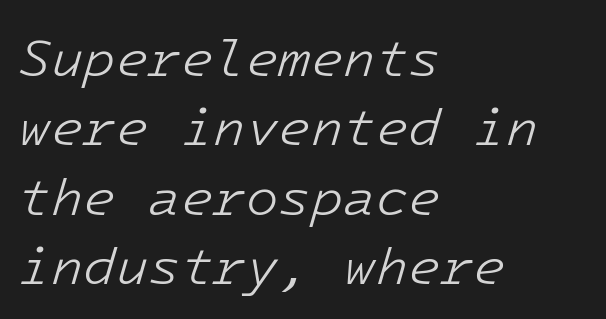
The image shows 53 px light type, italic (leaning right); set left-aligned, normal line spacing (1.31x), normal letter spacing, not underlined; low stroke contrast and a medium x-height.
